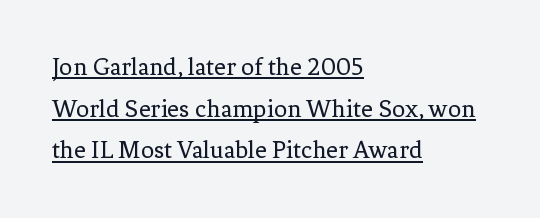
Nope, not italic — everything's standing straight. Every row of glyphs begins at an identical x-position on the left. The font sits on the lighter half of the weight spectrum, regular included. If you measured baseline to baseline, you'd find a middling distance.
